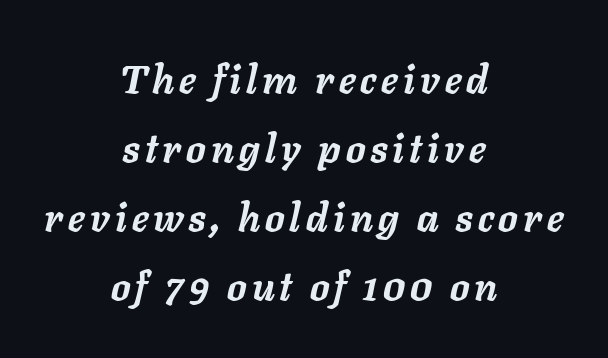
The passage shown is typed in a proportional face where columns would drift. This rendering features lettering with no underline. If you folded the block vertically in half, each line would mirror itself in length. What weight is shown? A full bold with thick strokes.
